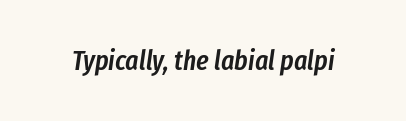
The image shows 28 px semibold, condensed type, italic (leaning right); set normal letter spacing, not underlined; low stroke contrast and a medium x-height.
